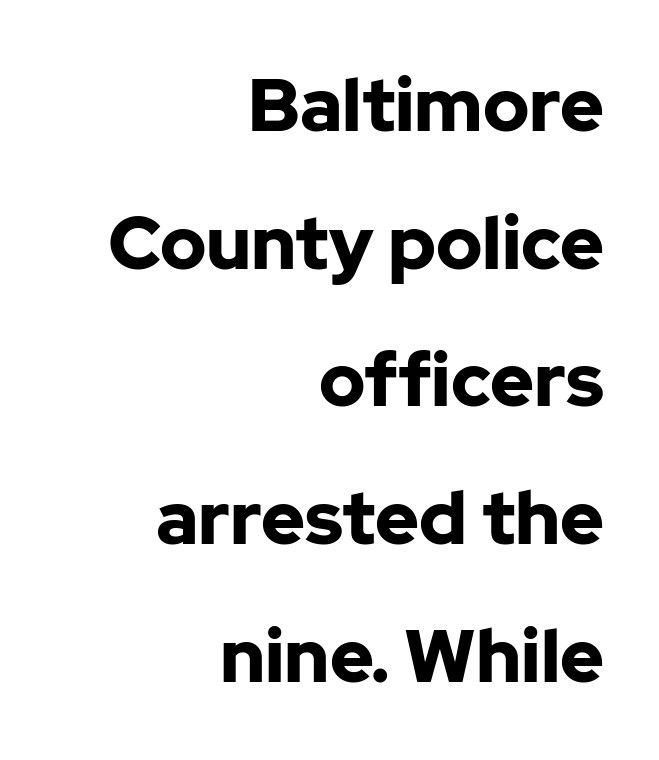
Q: Is the text bold? A: Yes.
Q: Is the text italic (slanted)? A: No, it is upright.
Q: Is the typeface a serif or a sans-serif typeface? A: Sans-serif.
Q: Is the text underlined? A: No.
Q: How is the paragraph aligned? A: Right-aligned.
Q: Is the spacing between letters normal or unusually wide? A: Normal.
Q: Width (condensed, normal, or wide)? A: Normal.
Q: Stroke contrast? A: Low.
Q: x-height? A: Medium.
Q: Monospaced? A: No.
